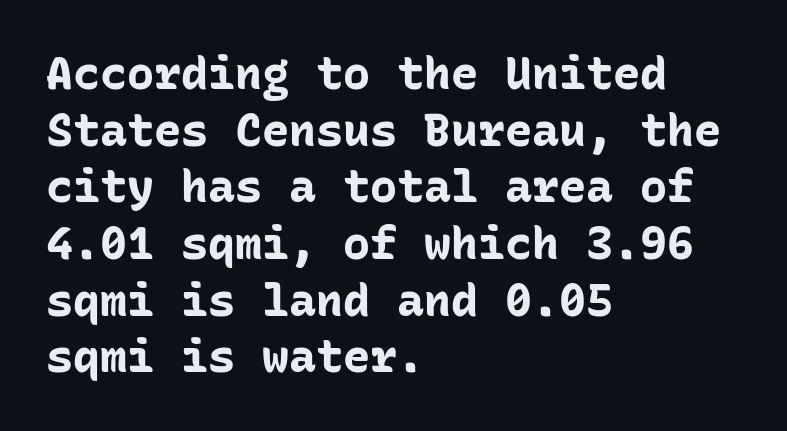
Q: Is the text bold? A: Yes.
Q: Is the text italic (slanted)? A: No, it is upright.
Q: Is the typeface a serif or a sans-serif typeface? A: Sans-serif.
Q: Is the text underlined? A: No.
Q: How is the paragraph aligned? A: Left-aligned.
Q: Is the spacing between letters normal or unusually wide? A: Normal.
Q: Is the spacing between lines tight, normal or loose? A: Normal.
Q: Width (condensed, normal, or wide)? A: Normal.
Q: Stroke contrast? A: Low.
Q: x-height? A: Medium.
Q: Monospaced? A: Yes.
